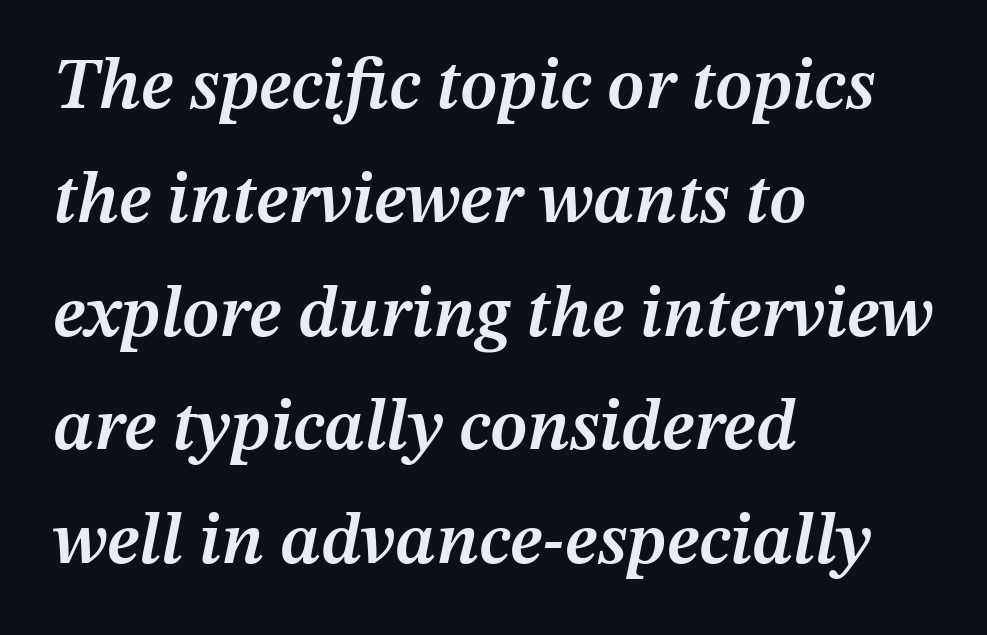
The image shows 72 px semibold type, italic (leaning right); set left-aligned, normal line spacing (1.58x), normal letter spacing, not underlined; medium stroke contrast and a medium x-height.
